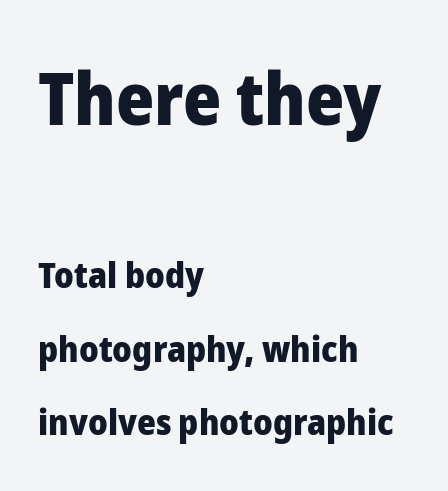
Widely set lines give the paragraph a tall, airy silhouette. The font is running at its bold setting. Tracking value appears to be zero — textbook default spacing. Serifs: no, the terminals of the letterforms are clean. These lines are rendered in a variable-pitch font.
